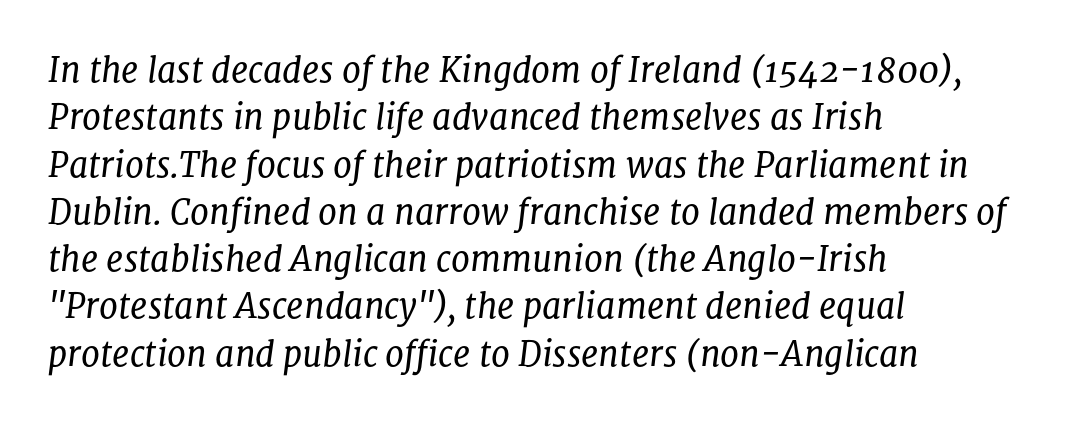
These lines stack with their left ends in a neat column. No extra tracking has been applied to these lines. Only glyphs here, with clear space below each row. This block has exactly the height ordinary leading produces. The rendering applies a slant to the glyphs.
